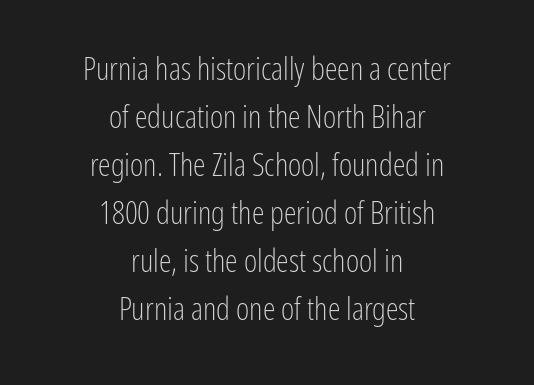
Q: Is the text bold? A: No.
Q: Is the text italic (slanted)? A: No, it is upright.
Q: Is the typeface a serif or a sans-serif typeface? A: Sans-serif.
Q: Is the text underlined? A: No.
Q: How is the paragraph aligned? A: Centered.
Q: Is the spacing between letters normal or unusually wide? A: Normal.
Q: Is the spacing between lines tight, normal or loose? A: Normal.
Q: Width (condensed, normal, or wide)? A: Condensed.
Q: Stroke contrast? A: Low.
Q: x-height? A: Medium.
Q: Monospaced? A: No.
